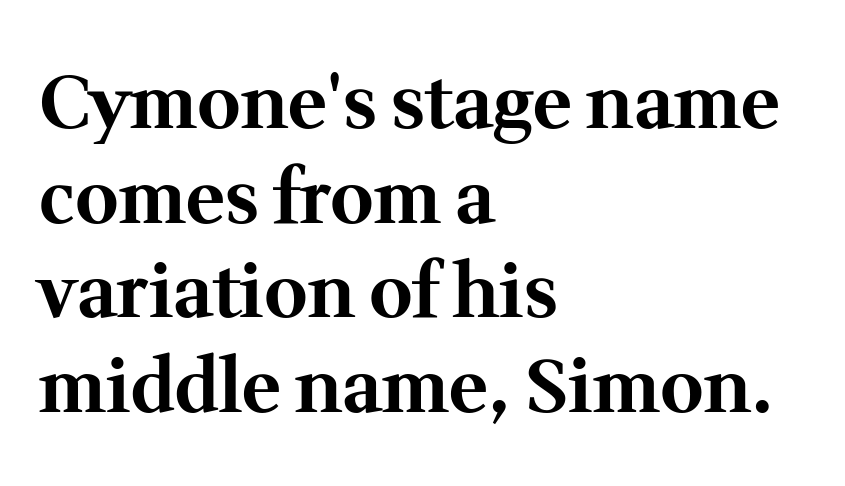
Q: Is the text bold? A: Yes.
Q: Is the text italic (slanted)? A: No, it is upright.
Q: Is the typeface a serif or a sans-serif typeface? A: Serif.
Q: Is the text underlined? A: No.
Q: How is the paragraph aligned? A: Left-aligned.
Q: Is the spacing between letters normal or unusually wide? A: Normal.
Q: Is the spacing between lines tight, normal or loose? A: Normal.
Q: Width (condensed, normal, or wide)? A: Normal.
Q: Stroke contrast? A: Medium.
Q: x-height? A: Medium.
Q: Monospaced? A: No.
